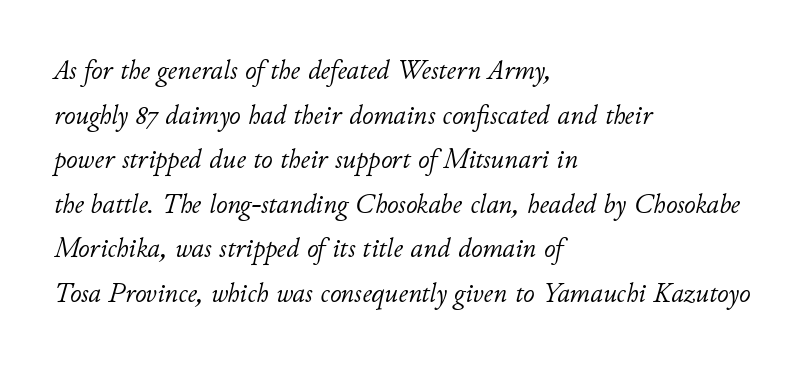
The image shows 28 px light type, italic (leaning right); set left-aligned, normal line spacing (1.59x), normal letter spacing, not underlined; low stroke contrast and a small x-height.
